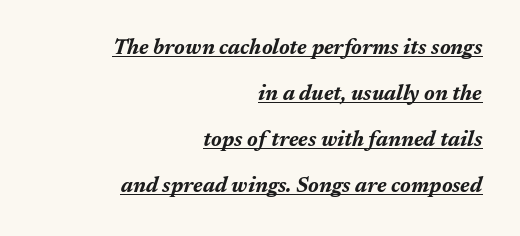
{"italic": "yes", "lean": "right", "slant_degrees": 17, "bold": "yes", "underline": "yes", "align": "right", "line_spacing": "loose", "line_spacing_ratio": 2.19, "letter_spacing": "normal", "letter_spacing_em": 0.0, "glyph_px": 21}
